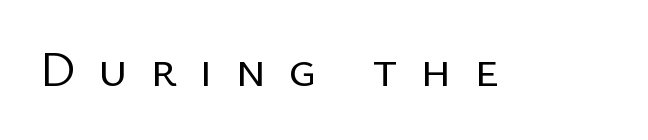
{"serif": "no", "italic": "no", "bold": "no", "weight": "regular", "width": "normal", "stroke_contrast": "low", "x_height": "medium", "monospaced": "no", "underline": "no", "letter_spacing": "wide", "letter_spacing_em": 0.44, "glyph_px": 51}
